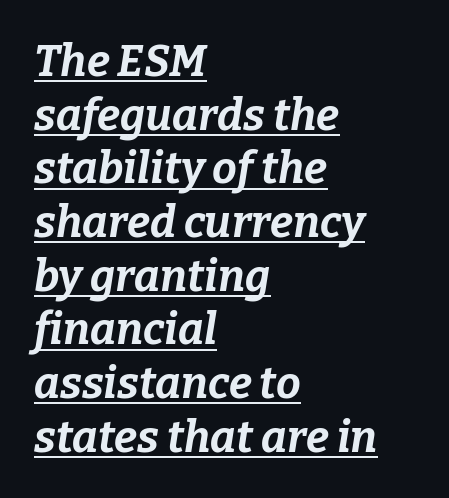
{"italic": "yes", "lean": "right", "slant_degrees": 9, "bold": "yes", "weight": "bold", "width": "normal", "stroke_contrast": "low", "x_height": "medium", "monospaced": "no", "underline": "yes", "align": "left", "line_spacing_ratio": 1.22, "letter_spacing": "normal", "letter_spacing_em": 0.0, "glyph_px": 44}
